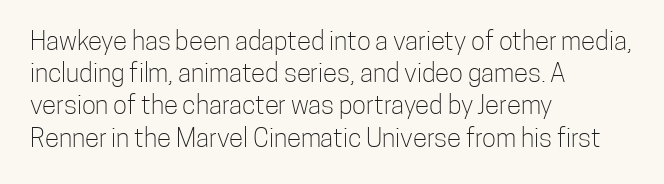
The image shows 26 px text type, upright; set left-aligned, line spacing 1.24x, normal letter spacing, not underlined.
